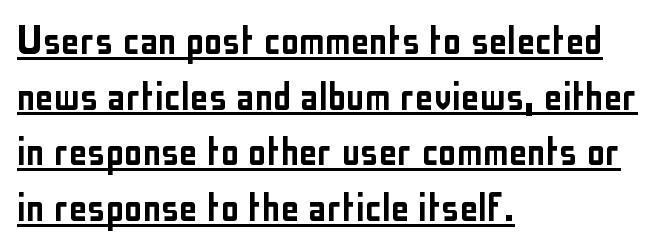
{"serif": "no", "italic": "no", "width": "condensed", "stroke_contrast": "low", "x_height": "medium", "monospaced": "no", "underline": "yes", "align": "left", "line_spacing_ratio": 1.21, "letter_spacing": "normal", "letter_spacing_em": 0.0, "glyph_px": 46}
